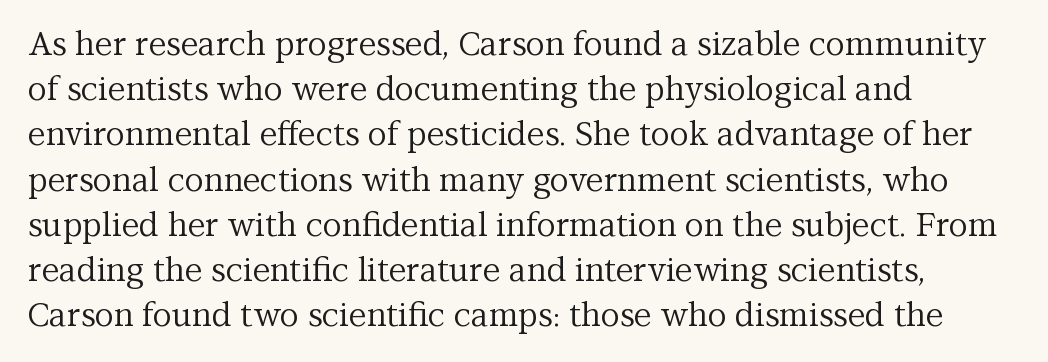
Tracking here is standard; glyphs follow each other at the usual distance. Here the designer chose a conventional face with non-uniform glyph widths. This sample uses a serif face. Stems here are at most as thick as an everyday book face. Style check: upright.
